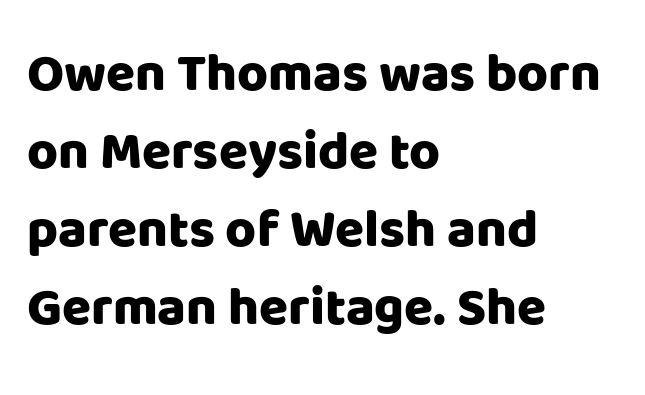
{"serif": "no", "italic": "no", "bold": "yes", "weight": "heavy", "width": "normal", "stroke_contrast": "low", "x_height": "large", "monospaced": "no", "underline": "no", "align": "left", "line_spacing": "normal", "line_spacing_ratio": 1.47, "letter_spacing": "normal", "letter_spacing_em": 0.0, "glyph_px": 53}
